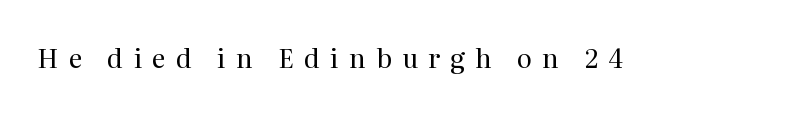
Q: Is the text bold? A: No.
Q: Is the text italic (slanted)? A: No, it is upright.
Q: Is the text underlined? A: No.
Q: Is the spacing between letters normal or unusually wide? A: Unusually wide.
